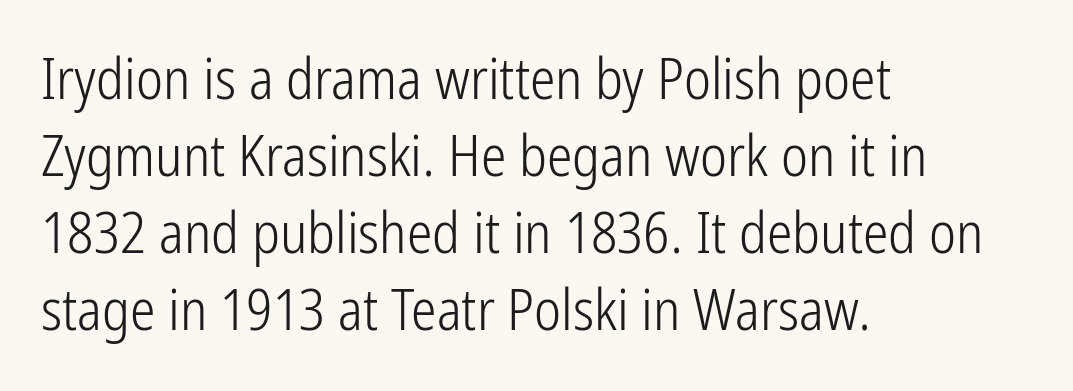
The image shows 57 px light, condensed sans-serif type, upright; set left-aligned, normal line spacing (1.35x), normal letter spacing, not underlined; low stroke contrast and a medium x-height.
